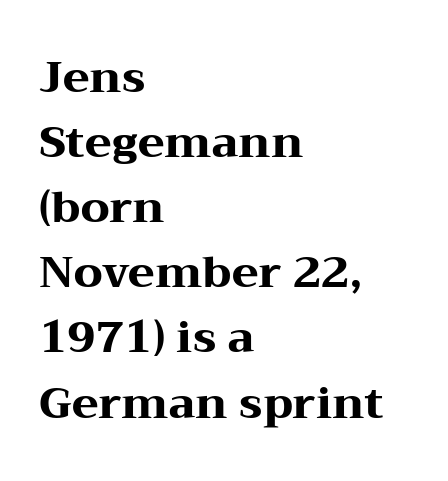
Q: Is the text bold? A: Yes.
Q: Is the text italic (slanted)? A: No, it is upright.
Q: Is the typeface a serif or a sans-serif typeface? A: Serif.
Q: Is the text underlined? A: No.
Q: How is the paragraph aligned? A: Left-aligned.
Q: Is the spacing between letters normal or unusually wide? A: Normal.
Q: Is the spacing between lines tight, normal or loose? A: Normal.
Q: Width (condensed, normal, or wide)? A: Wide.
Q: Stroke contrast? A: Medium.
Q: x-height? A: Medium.
Q: Monospaced? A: No.
